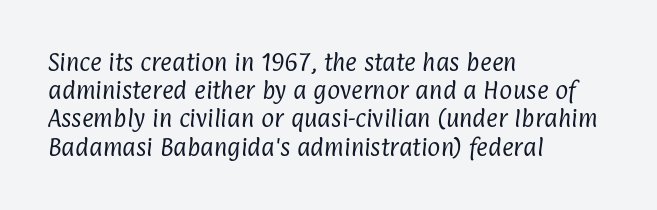
{"bold": "no", "underline": "no", "align": "left", "line_spacing": "normal", "line_spacing_ratio": 1.41, "letter_spacing": "normal", "letter_spacing_em": 0.0, "glyph_px": 20}
